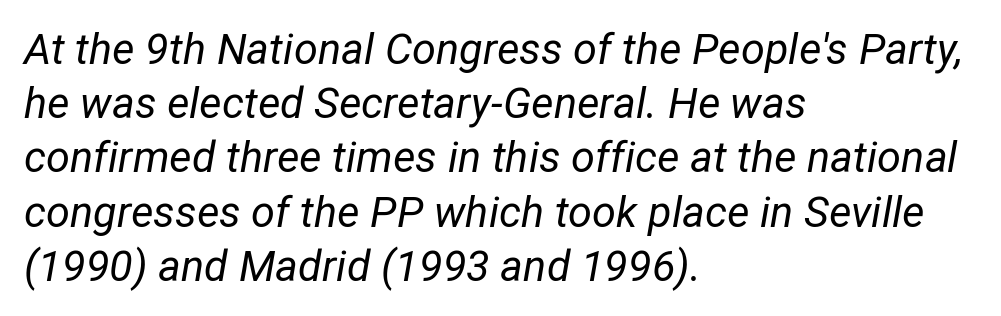
The image shows 43 px regular-weight type, italic (leaning right); set left-aligned, normal line spacing (1.26x), normal letter spacing, not underlined; low stroke contrast and a medium x-height.
